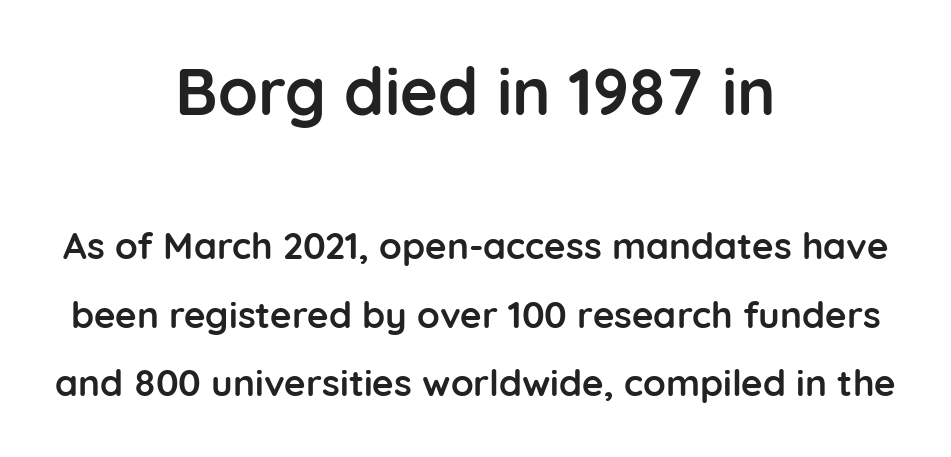
Q: Is the text bold? A: Yes.
Q: Is the text italic (slanted)? A: No, it is upright.
Q: Is the typeface a serif or a sans-serif typeface? A: Sans-serif.
Q: Is the text underlined? A: No.
Q: How is the paragraph aligned? A: Centered.
Q: Is the spacing between letters normal or unusually wide? A: Normal.
Q: Which block of text is set in a larger size, the first (top) or the second (bottom)? A: The first (top) one.
Q: Width (condensed, normal, or wide)? A: Normal.
Q: Stroke contrast? A: Low.
Q: x-height? A: Medium.
Q: Monospaced? A: No.
